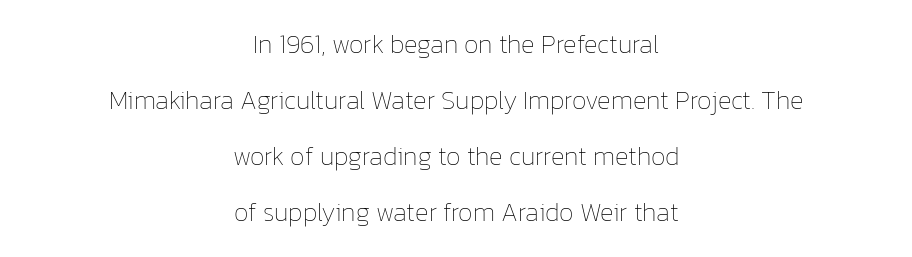
{"italic": "no", "bold": "no", "underline": "no", "align": "center", "line_spacing": "loose", "line_spacing_ratio": 2.16, "letter_spacing": "normal", "letter_spacing_em": 0.0, "glyph_px": 26}
